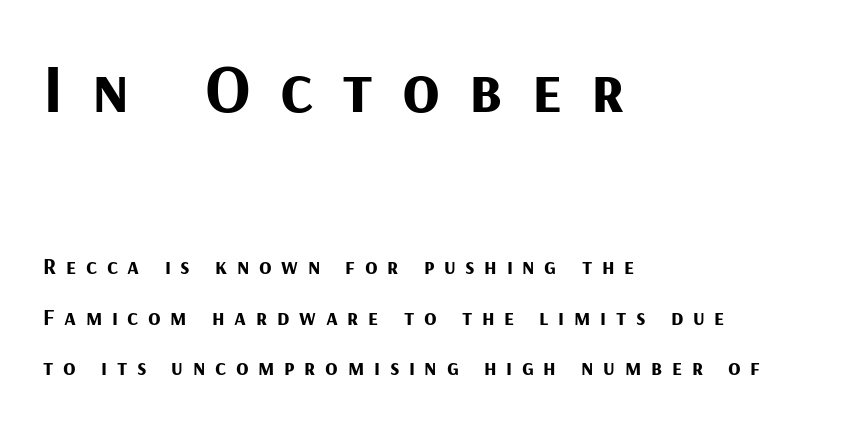
Q: Is the text bold? A: Yes.
Q: Is the text italic (slanted)? A: No, it is upright.
Q: Is the typeface a serif or a sans-serif typeface? A: Sans-serif.
Q: Is the text underlined? A: No.
Q: How is the paragraph aligned? A: Left-aligned.
Q: Is the spacing between letters normal or unusually wide? A: Unusually wide.
Q: Is the spacing between lines tight, normal or loose? A: Loose.
Q: Which block of text is set in a larger size, the first (top) or the second (bottom)? A: The first (top) one.
Q: Width (condensed, normal, or wide)? A: Normal.
Q: Stroke contrast? A: Medium.
Q: x-height? A: Medium.
Q: Monospaced? A: No.
